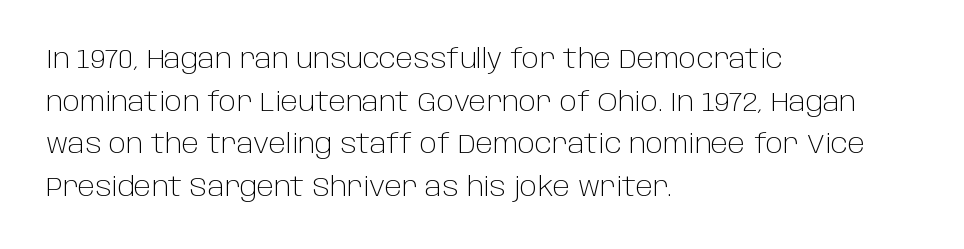
Q: Is the text bold? A: No.
Q: Is the text italic (slanted)? A: No, it is upright.
Q: Is the text underlined? A: No.
Q: How is the paragraph aligned? A: Left-aligned.
Q: Is the spacing between letters normal or unusually wide? A: Normal.
Q: Is the spacing between lines tight, normal or loose? A: Normal.
